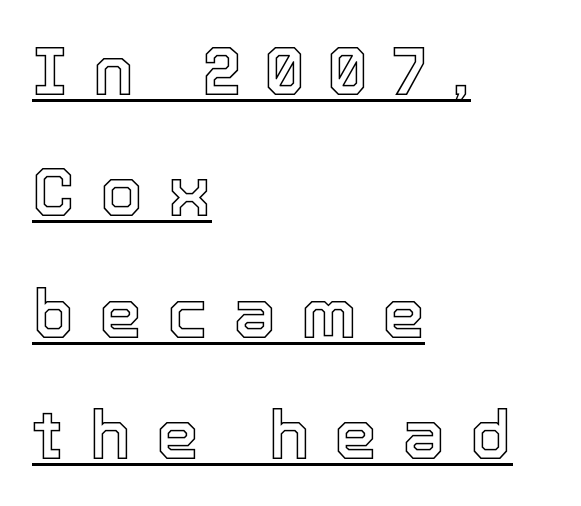
Q: Is the text italic (slanted)? A: No, it is upright.
Q: Is the text underlined? A: Yes.
Q: How is the paragraph aligned? A: Left-aligned.
Q: Is the spacing between letters normal or unusually wide? A: Unusually wide.
Q: Width (condensed, normal, or wide)? A: Normal.
Q: x-height? A: Medium.
Q: Monospaced? A: No.
